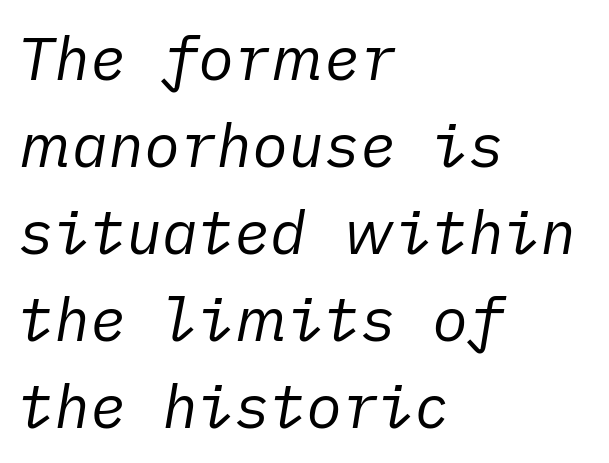
Successive baselines arrive at the customary interval. In terms of posture, this sample is oblique. The lines are quadded left. The zone under the glyphs is completely vacant. Stroke mass is kept to a normal reading level or below. The letters sit at their default tracking, neither squeezed nor spread.
